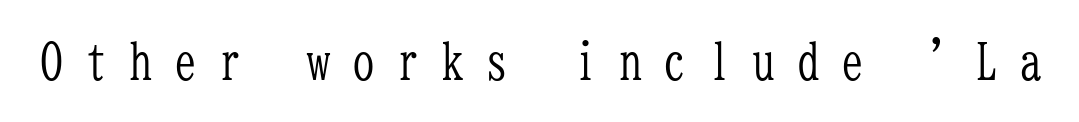
Q: Is the text bold? A: No.
Q: Is the text italic (slanted)? A: No, it is upright.
Q: Is the typeface a serif or a sans-serif typeface? A: Serif.
Q: Is the text underlined? A: No.
Q: Is the spacing between letters normal or unusually wide? A: Unusually wide.
Q: Width (condensed, normal, or wide)? A: Condensed.
Q: Stroke contrast? A: Low.
Q: x-height? A: Medium.
Q: Monospaced? A: Yes.
